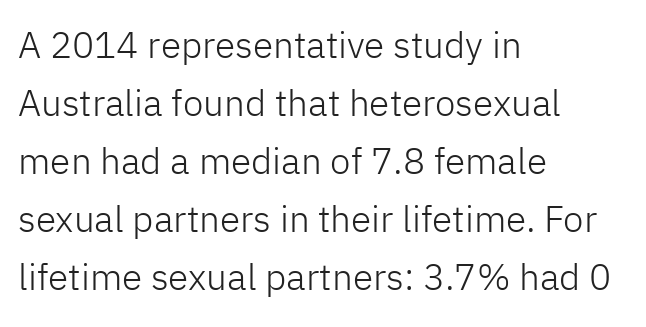
Q: Is the text bold? A: No.
Q: Is the text italic (slanted)? A: No, it is upright.
Q: Is the typeface a serif or a sans-serif typeface? A: Sans-serif.
Q: Is the text underlined? A: No.
Q: How is the paragraph aligned? A: Left-aligned.
Q: Is the spacing between letters normal or unusually wide? A: Normal.
Q: Is the spacing between lines tight, normal or loose? A: Normal.
Q: Width (condensed, normal, or wide)? A: Normal.
Q: Stroke contrast? A: Low.
Q: x-height? A: Medium.
Q: Monospaced? A: No.
